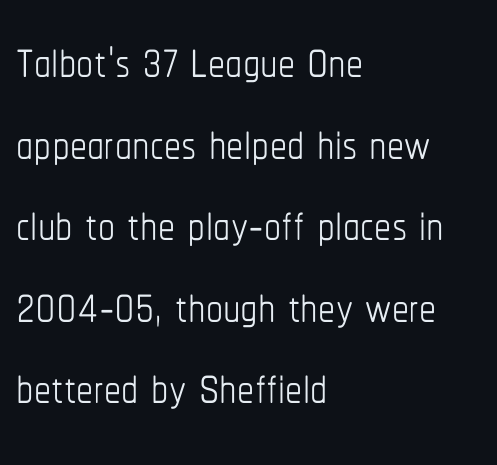
{"italic": "no", "bold": "no", "weight": "thin", "width": "condensed", "stroke_contrast": "low", "x_height": "medium", "monospaced": "no", "underline": "no", "align": "left", "line_spacing_ratio": 1.2, "letter_spacing": "normal", "letter_spacing_em": 0.0, "glyph_px": 68}
